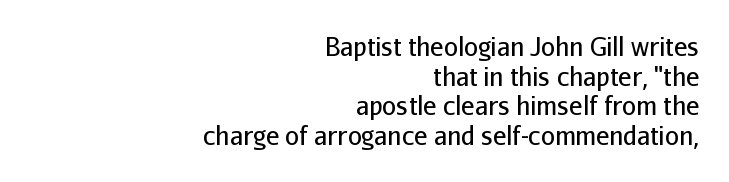
Students, note that the glyphs here touch the page at normal intervals. A roman cut, with each character standing at attention. The specimen omits any rule beneath the text block's lines. Casual observation: everything's shoved over to the right. Stems and bowls with no extra thickness — not bold.
